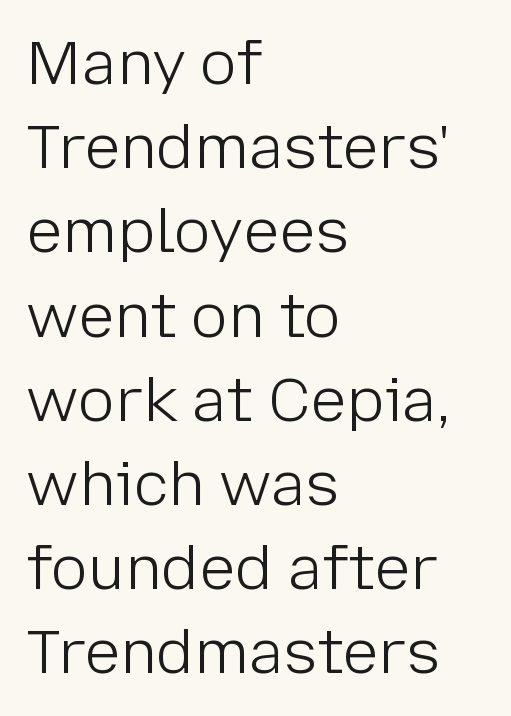
The image shows 61 px light sans-serif type, upright; set left-aligned, normal line spacing (1.38x), normal letter spacing, not underlined; low stroke contrast and a medium x-height.
